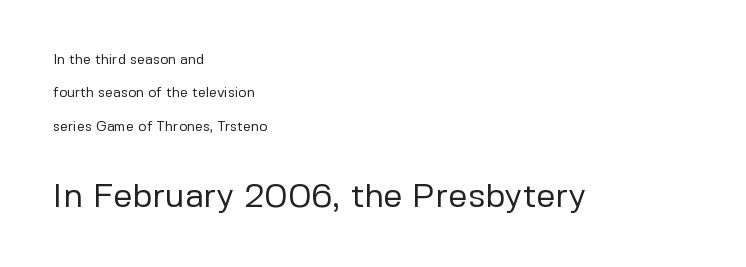
{"serif": "no", "italic": "no", "bold": "no", "weight": "regular", "width": "normal", "stroke_contrast": "low", "x_height": "medium", "monospaced": "no", "underline": "no", "align": "left", "line_spacing": "loose", "line_spacing_ratio": 2.39, "letter_spacing": "normal", "letter_spacing_em": 0.0, "larger_block": "second", "size_ratio": 2.43, "glyph_px": 34}
